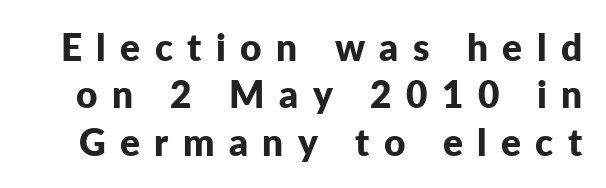
{"serif": "no", "italic": "no", "bold": "yes", "weight": "bold", "width": "normal", "stroke_contrast": "low", "x_height": "medium", "monospaced": "no", "underline": "no", "line_spacing": "normal", "line_spacing_ratio": 1.28, "letter_spacing": "wide", "letter_spacing_em": 0.39, "glyph_px": 37}
